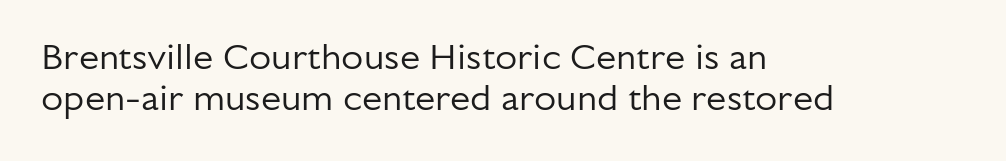
The image shows 36 px regular-weight sans-serif type, upright; set left-aligned, tight line spacing (1.14x), normal letter spacing, not underlined; low stroke contrast and a medium x-height.
